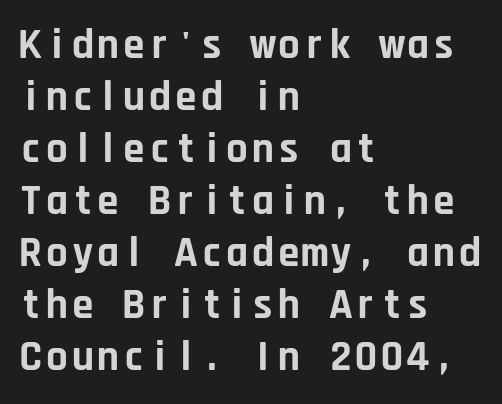
The space beneath each line is pristine and unruled. A typesetter would mark this as roman, not italic. Does the weight exceed regular? Yes, all the way to bold. Inter-character spacing is left at the font's built-in metrics.
